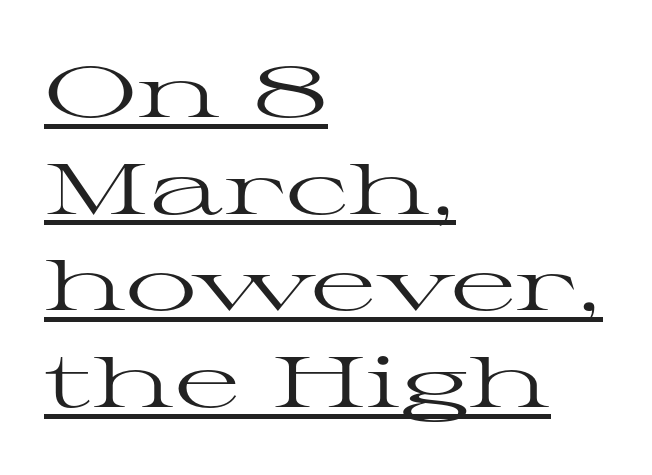
Compared with typical paragraphs, the rows here are spaced about the same. Tall strokes in this sample are plumb rather than angled. The gaps between neighbouring characters are ordinary and unremarkable. Varying glyph widths throughout — classic text-font behaviour. Letterform terminals end in serifs throughout the passage. Descenders here cross a horizontal rule under the line.
